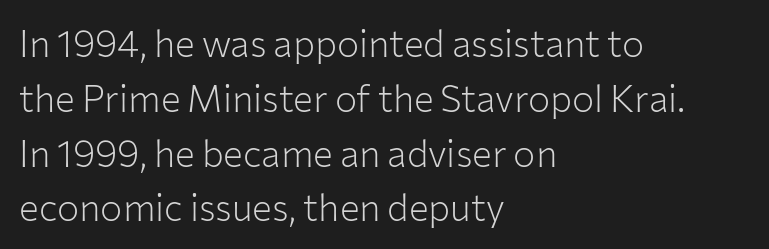
The image shows 37 px light sans-serif type, upright; set left-aligned, normal line spacing (1.48x), normal letter spacing, not underlined; low stroke contrast and a medium x-height.
